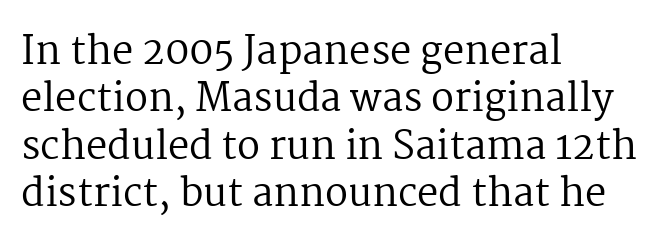
Horizontal bands of white between lines are of average thickness. In terms of letterspacing, this is plain default setting. This rendering employs a face with finishing strokes, i.e., a serif. You could not count columns in this text — the font is proportionally spaced. Stem width sits at or under what a default text font uses.
